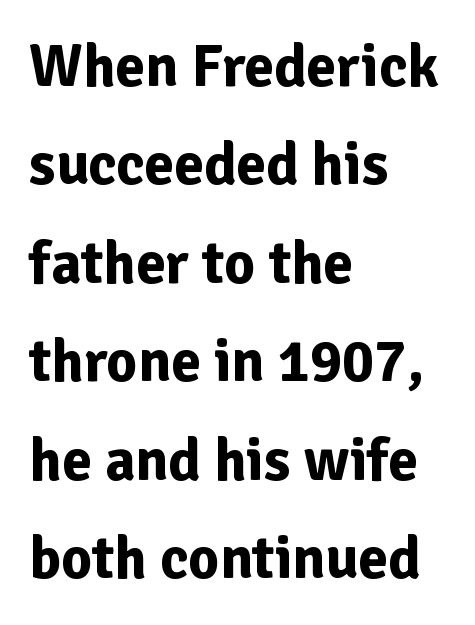
Note the varied advance widths — an 'i' is clearly narrower than an 'm'. Note: no serifs on the glyphs. Every character sits straight up, as roman type does. Between one letter and the next there's only the usual sliver of space. The lines in this sample share a left origin and differ only in where they stop. The sample has been set heavy, in full bold.
